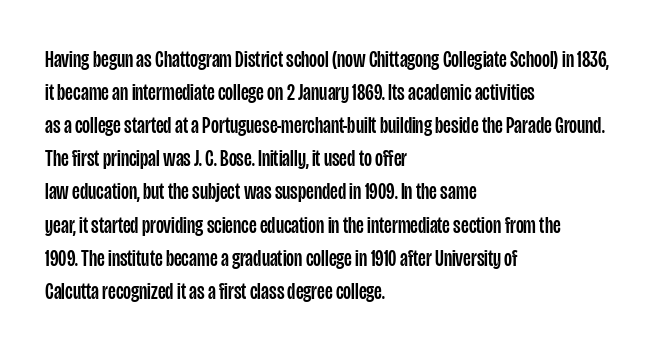
Q: Is the text italic (slanted)? A: No, it is upright.
Q: Is the text underlined? A: No.
Q: How is the paragraph aligned? A: Left-aligned.
Q: Is the spacing between letters normal or unusually wide? A: Normal.
Q: Is the spacing between lines tight, normal or loose? A: Normal.
